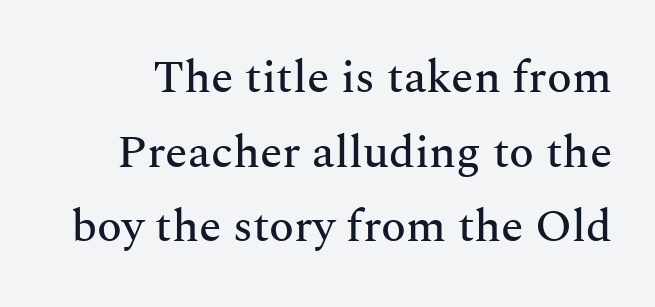
The image shows 46 px serif type, upright; set normal line spacing (1.62x), normal letter spacing, not underlined; medium stroke contrast and a medium x-height.
